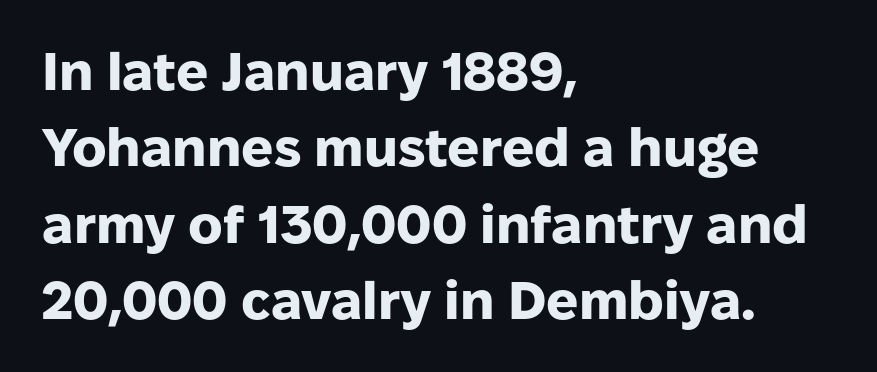
The image shows 53 px heavy sans-serif type, upright; set left-aligned, normal line spacing (1.44x), normal letter spacing, not underlined; low stroke contrast and a medium x-height.
